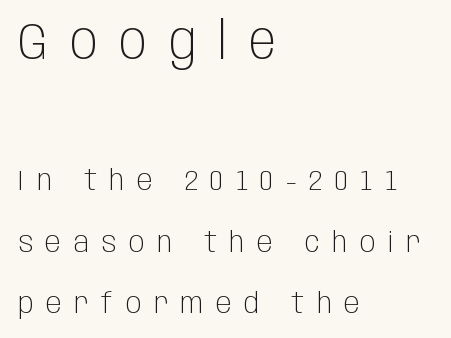
Q: Is the text bold? A: No.
Q: Is the text italic (slanted)? A: No, it is upright.
Q: Is the typeface a serif or a sans-serif typeface? A: Sans-serif.
Q: Is the text underlined? A: No.
Q: How is the paragraph aligned? A: Left-aligned.
Q: Is the spacing between letters normal or unusually wide? A: Unusually wide.
Q: Is the spacing between lines tight, normal or loose? A: Loose.
Q: Which block of text is set in a larger size, the first (top) or the second (bottom)? A: The first (top) one.
Q: Width (condensed, normal, or wide)? A: Condensed.
Q: Stroke contrast? A: Low.
Q: x-height? A: Large.
Q: Monospaced? A: No.
